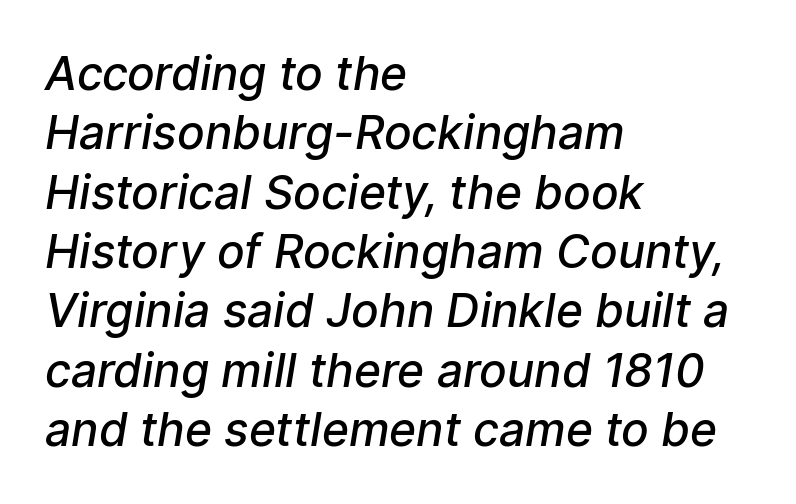
{"serif": "no", "bold": "semi", "weight": "semibold", "width": "normal", "stroke_contrast": "low", "x_height": "medium", "monospaced": "no", "underline": "no", "align": "left", "line_spacing": "normal", "line_spacing_ratio": 1.29, "letter_spacing": "normal", "letter_spacing_em": 0.0, "glyph_px": 46}
